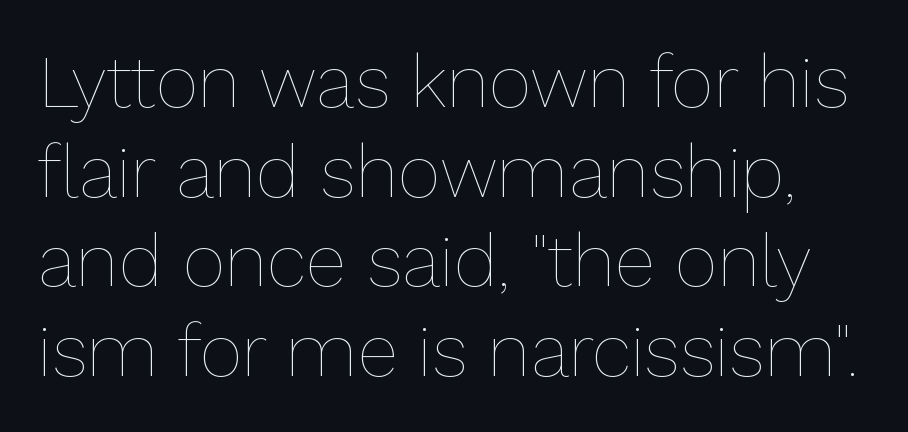
The image shows 74 px thin type, upright; set line spacing 1.21x, normal letter spacing, not underlined; low stroke contrast and a medium x-height.
